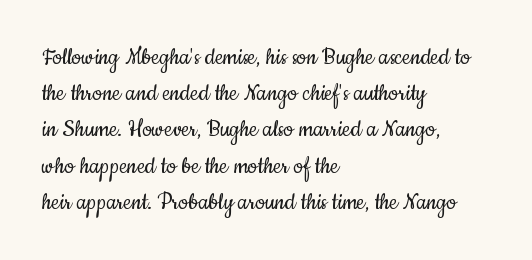
The image shows 27 px text type; set left-aligned, normal line spacing (1.34x), normal letter spacing, not underlined.
